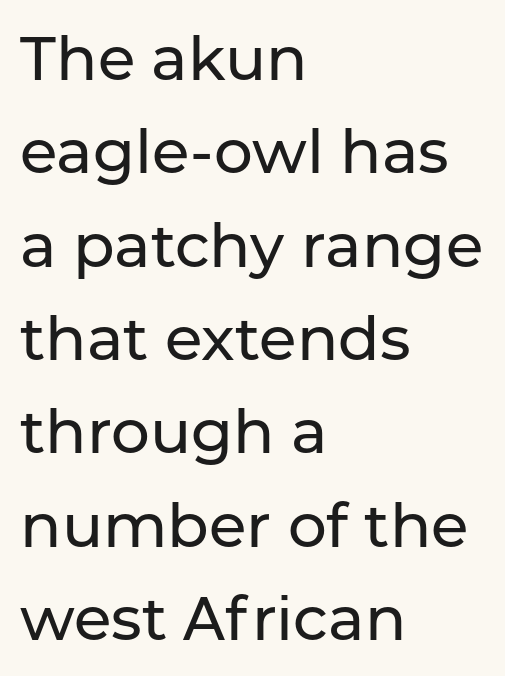
{"serif": "no", "italic": "no", "width": "normal", "stroke_contrast": "low", "x_height": "medium", "monospaced": "no", "underline": "no", "align": "left", "line_spacing": "normal", "line_spacing_ratio": 1.53, "letter_spacing": "normal", "letter_spacing_em": 0.0, "glyph_px": 61}
